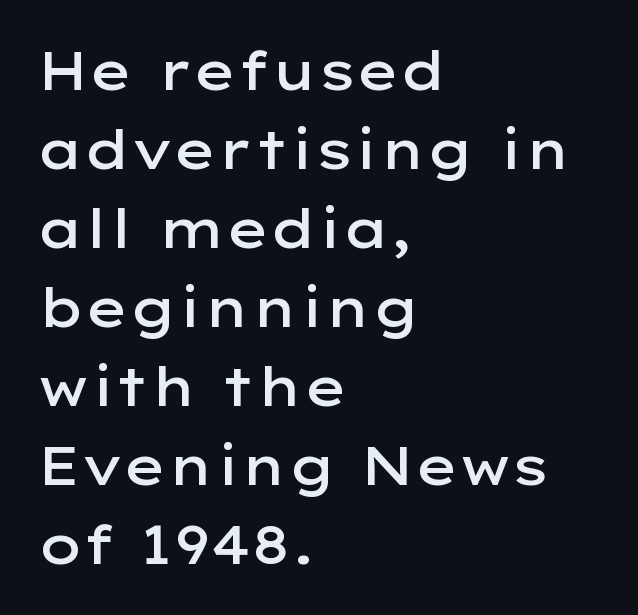
The image shows 53 px semibold, wide sans-serif type, upright; set left-aligned, normal line spacing (1.49x), normal letter spacing, not underlined; low stroke contrast and a medium x-height.
